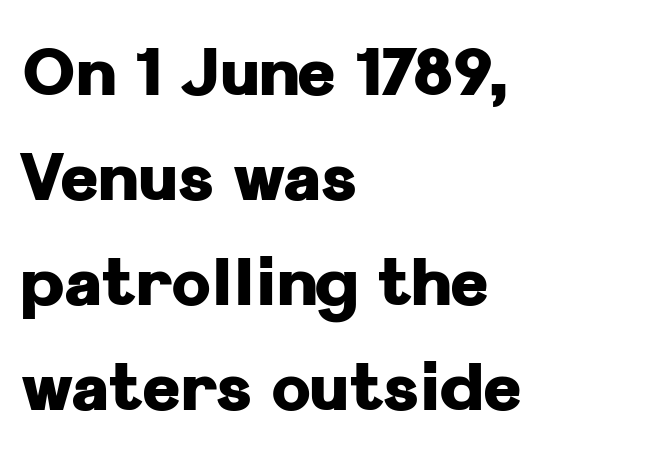
{"serif": "no", "italic": "no", "bold": "yes", "weight": "heavy", "width": "normal", "stroke_contrast": "low", "x_height": "medium", "monospaced": "no", "underline": "no", "align": "left", "line_spacing": "normal", "line_spacing_ratio": 1.59, "letter_spacing": "normal", "letter_spacing_em": 0.0, "glyph_px": 66}
